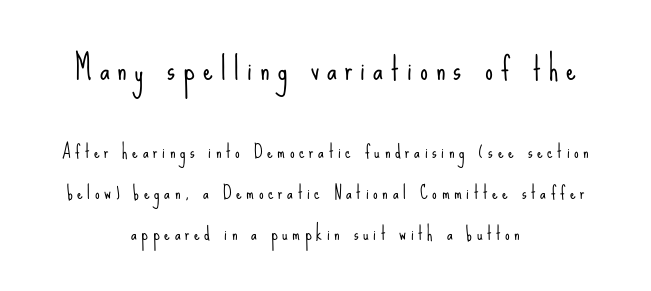
{"serif": "no", "italic": "no", "bold": "no", "weight": "light", "width": "condensed", "stroke_contrast": "low", "x_height": "small", "monospaced": "no", "underline": "no", "align": "center", "line_spacing": "loose", "line_spacing_ratio": 2.29, "letter_spacing": "wide", "letter_spacing_em": 0.26, "larger_block": "first", "size_ratio": 1.72, "glyph_px": 31}
